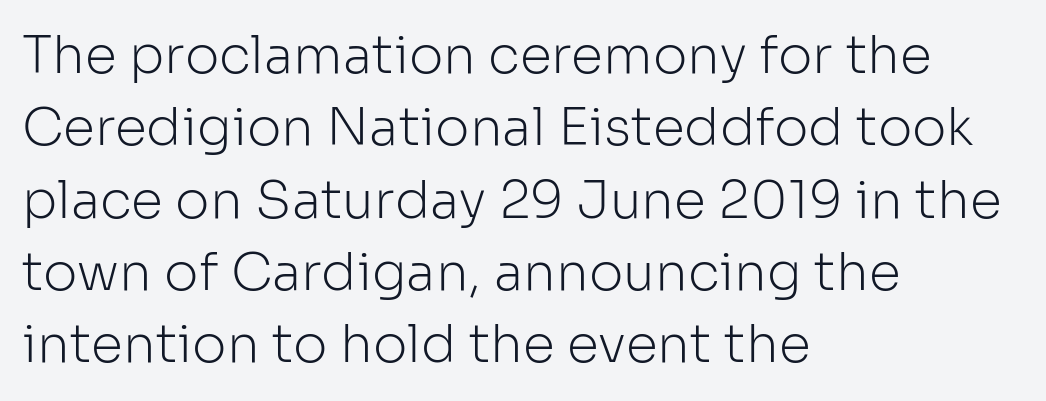
Are there feet on the stems? There aren't — it's a sans. The letters look calm and open, with moderate or lighter stems. Leading matches the norm, producing a regular column. Varying glyph widths throughout — classic text-font behaviour. Quick note: underline off.
